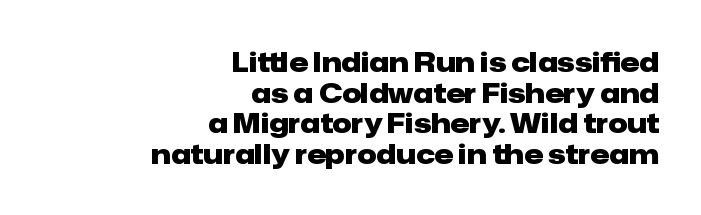
The image shows 27 px bold type, upright; set right-aligned, tight line spacing (1.13x), normal letter spacing, not underlined.
